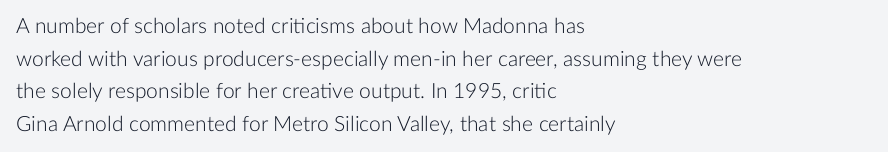
The axis of the letterforms is exactly vertical. Here the glyphs are tracked normally, forming tight word shapes. Descenders hang freely into open space. Line beginnings align vertically; line endings do not. The rows are spaced the way most documents space them.
